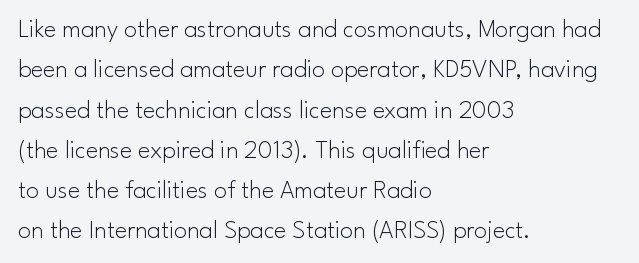
{"italic": "no", "bold": "no", "underline": "no", "align": "left", "line_spacing": "normal", "line_spacing_ratio": 1.55, "letter_spacing": "normal", "letter_spacing_em": 0.0, "glyph_px": 26}
